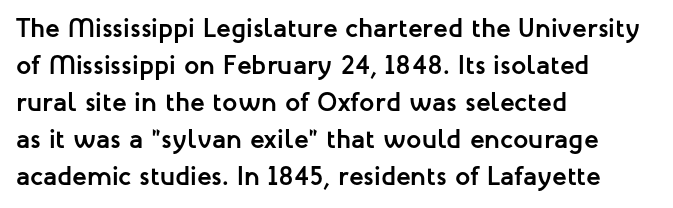
The image shows 27 px bold type, upright; set left-aligned, normal line spacing (1.37x), normal letter spacing, not underlined.
